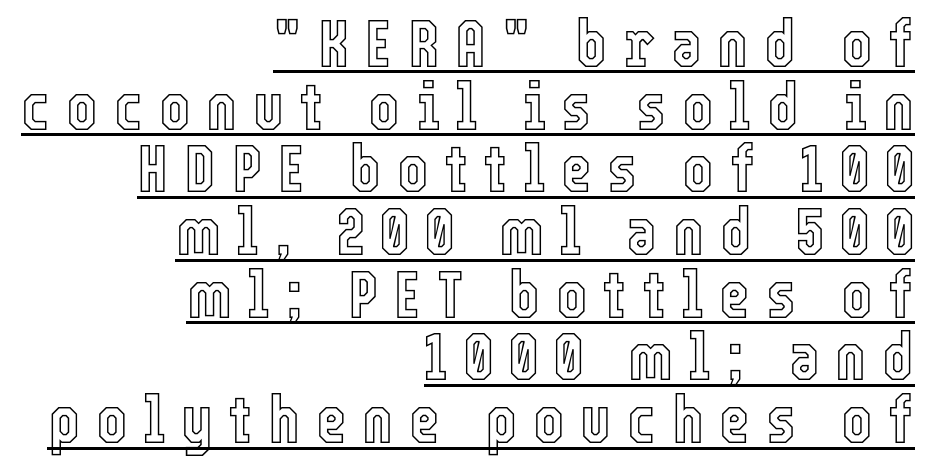
The image shows 66 px condensed type, upright; set right-aligned, tight line spacing (0.95x), unusually wide letter spacing (+0.24 em), underlined; a medium x-height.
